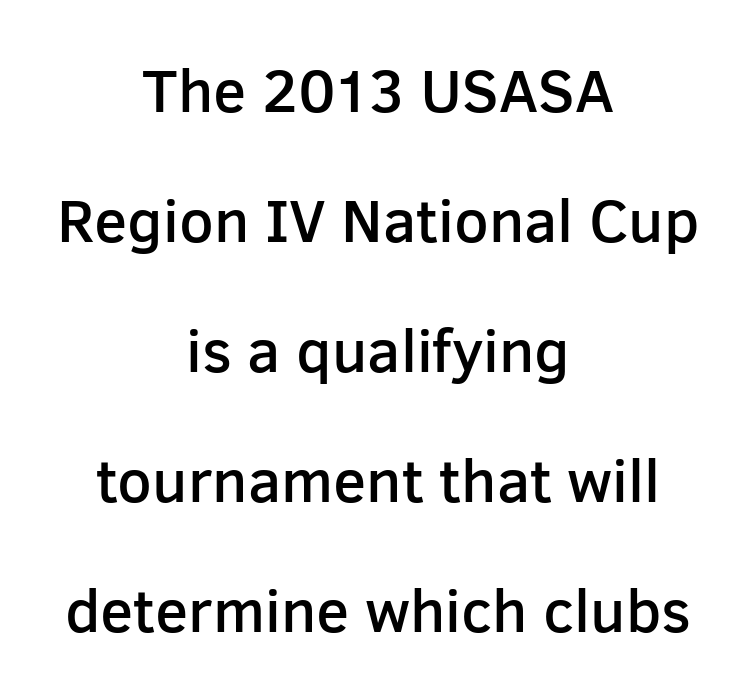
Q: Is the text bold? A: Semi-bold.
Q: Is the text italic (slanted)? A: No, it is upright.
Q: Is the typeface a serif or a sans-serif typeface? A: Sans-serif.
Q: Is the text underlined? A: No.
Q: How is the paragraph aligned? A: Centered.
Q: Is the spacing between letters normal or unusually wide? A: Normal.
Q: Is the spacing between lines tight, normal or loose? A: Loose.
Q: Width (condensed, normal, or wide)? A: Normal.
Q: Stroke contrast? A: Low.
Q: x-height? A: Medium.
Q: Monospaced? A: No.
